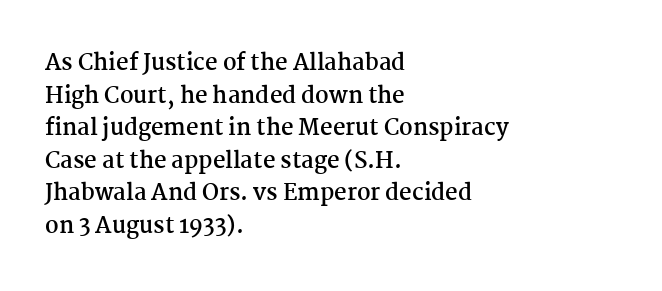
The image shows 22 px bold type, upright; set left-aligned, normal line spacing (1.48x), normal letter spacing, not underlined.
